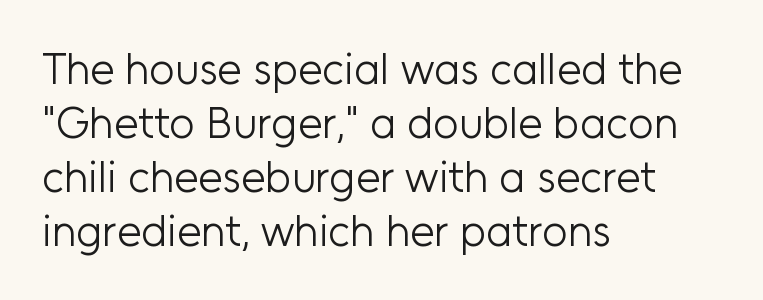
The image shows 44 px light sans-serif type, upright; set left-aligned, line spacing 1.23x, normal letter spacing, not underlined; low stroke contrast and a medium x-height.
